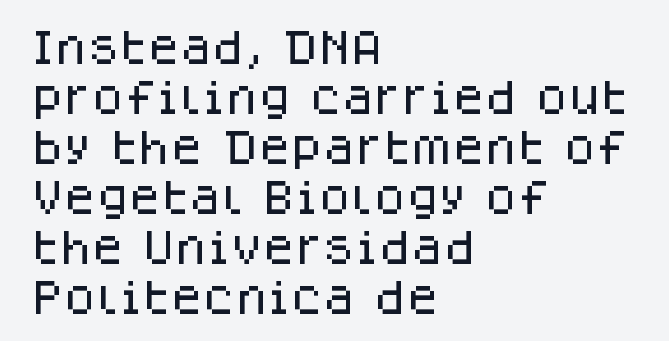
{"serif": "no", "italic": "no", "width": "normal", "stroke_contrast": "low", "x_height": "large", "monospaced": "no", "underline": "no", "align": "left", "line_spacing": "normal", "line_spacing_ratio": 1.35, "letter_spacing": "normal", "letter_spacing_em": 0.0, "glyph_px": 37}
